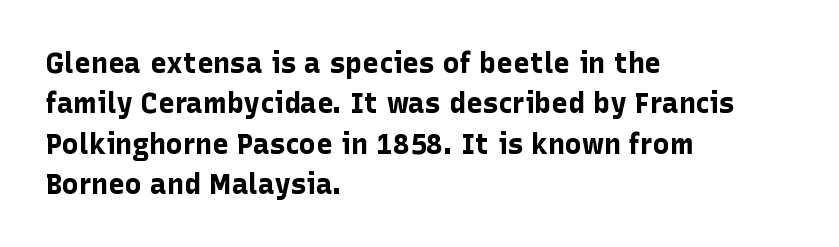
Q: Is the text bold? A: Yes.
Q: Is the text italic (slanted)? A: No, it is upright.
Q: Is the typeface a serif or a sans-serif typeface? A: Sans-serif.
Q: Is the text underlined? A: No.
Q: How is the paragraph aligned? A: Left-aligned.
Q: Is the spacing between letters normal or unusually wide? A: Normal.
Q: Is the spacing between lines tight, normal or loose? A: Normal.
Q: Width (condensed, normal, or wide)? A: Normal.
Q: Stroke contrast? A: Low.
Q: x-height? A: Medium.
Q: Monospaced? A: No.
